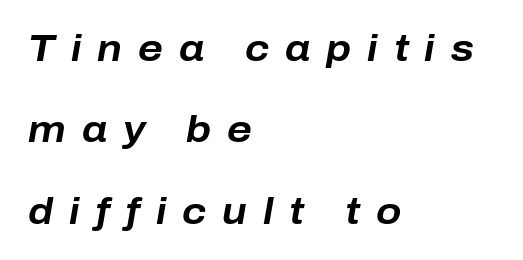
{"italic": "yes", "lean": "right", "slant_degrees": 10, "bold": "yes", "weight": "bold", "width": "normal", "stroke_contrast": "low", "x_height": "medium", "monospaced": "no", "underline": "no", "align": "left", "line_spacing": "loose", "line_spacing_ratio": 2.2, "letter_spacing": "wide", "letter_spacing_em": 0.43, "glyph_px": 37}
